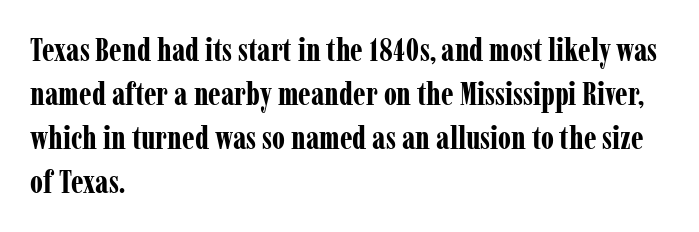
Unmarked baselines from the first word to the last. Heavy-handed strokes throughout: this text is bold. I'd call this a serif setting — the letters wear small feet. This sample has the flowing, uneven cadence of proportional lettering. Ascenders rise straight up at ninety degrees.
